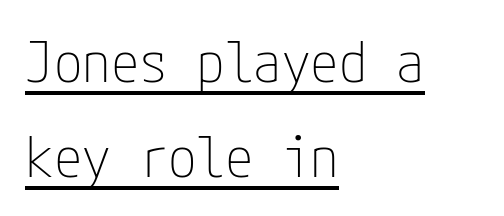
{"serif": "no", "italic": "no", "bold": "no", "weight": "thin", "width": "condensed", "stroke_contrast": "low", "x_height": "medium", "underline": "yes", "align": "left", "line_spacing": "normal", "line_spacing_ratio": 1.66, "letter_spacing": "normal", "letter_spacing_em": 0.0, "glyph_px": 57}
